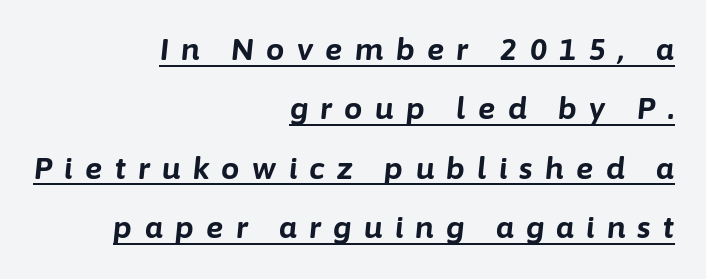
The image shows 29 px bold type, italic (leaning right); set right-aligned, loose line spacing (2.05x), unusually wide letter spacing (+0.43 em), underlined; low stroke contrast and a medium x-height.
